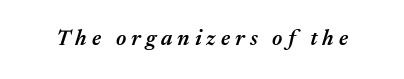
{"italic": "yes", "lean": "right", "slant_degrees": 17, "bold": "semi", "underline": "no", "letter_spacing": "wide", "letter_spacing_em": 0.23, "glyph_px": 22}
